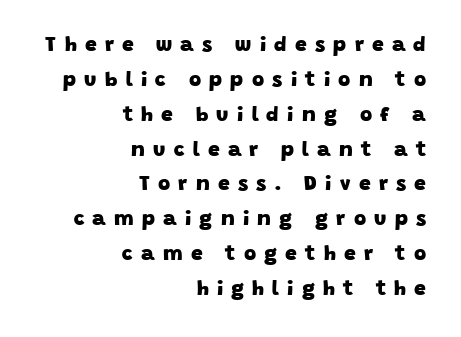
This block has exactly the height ordinary leading produces. The glyphs are unaccompanied by any horizontal stroke below them. Each line ends at the same right margin while the left side varies. Typesetter's note: full bold, strokes at maximum text heaviness. You could only call the tracking loose — the letters float apart.
